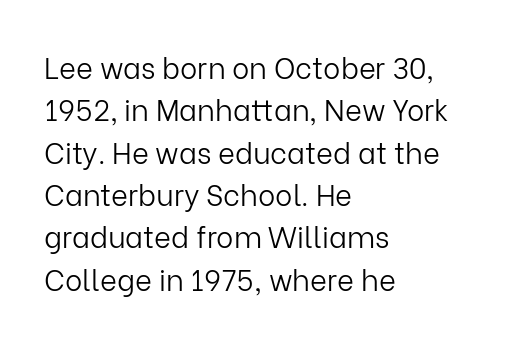
Q: Is the text bold? A: No.
Q: Is the text italic (slanted)? A: No, it is upright.
Q: Is the typeface a serif or a sans-serif typeface? A: Sans-serif.
Q: Is the text underlined? A: No.
Q: How is the paragraph aligned? A: Left-aligned.
Q: Is the spacing between letters normal or unusually wide? A: Normal.
Q: Is the spacing between lines tight, normal or loose? A: Normal.
Q: Width (condensed, normal, or wide)? A: Normal.
Q: Stroke contrast? A: Low.
Q: x-height? A: Medium.
Q: Monospaced? A: No.
